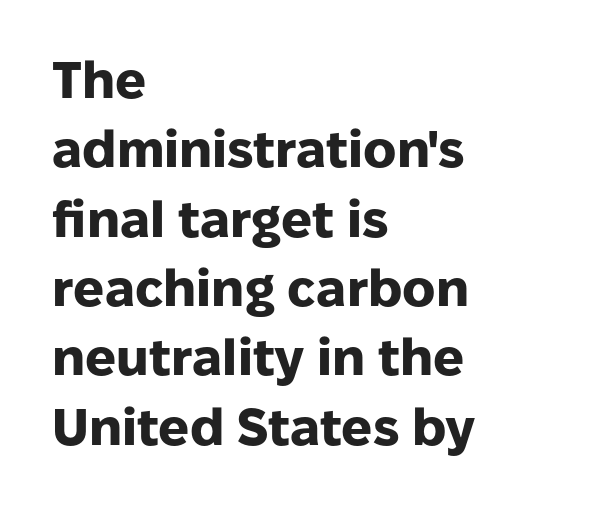
The image shows 51 px heavy sans-serif type, upright; set left-aligned, normal line spacing (1.36x), normal letter spacing, not underlined; low stroke contrast and a medium x-height.
